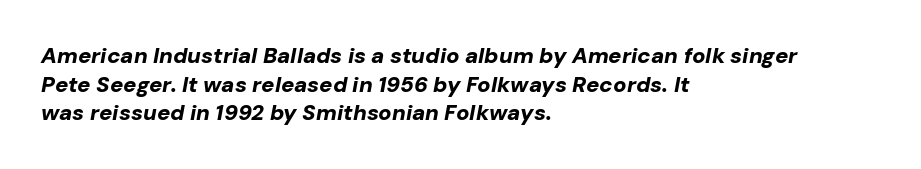
{"italic": "yes", "lean": "right", "slant_degrees": 10, "bold": "yes", "underline": "no", "align": "left", "line_spacing": "normal", "line_spacing_ratio": 1.3, "letter_spacing": "normal", "letter_spacing_em": 0.0, "glyph_px": 22}
